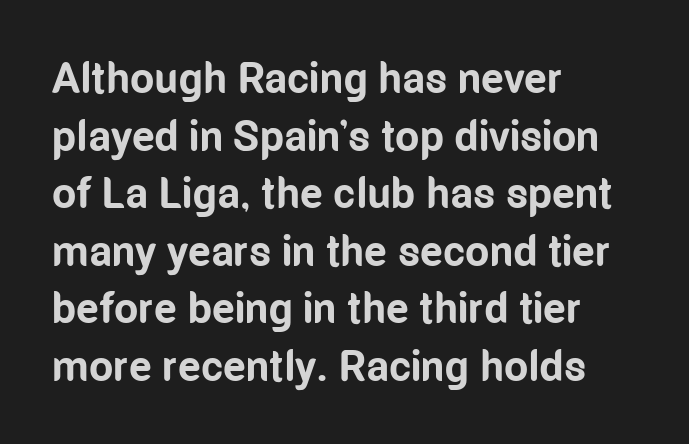
Is this a fixed-width face? No — the glyphs have proportional, varying widths. This is heavy type, rendered in bold. No word sits above an underline. The rag falls on the right side of this text block. Interline gaps are of average width in this sample. I'd call this a sans setting — the letters go barefoot.
